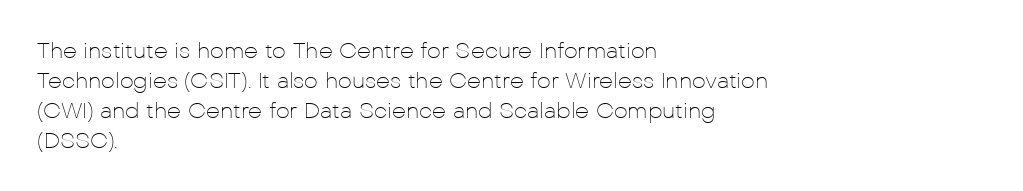
{"italic": "no", "bold": "no", "underline": "no", "align": "left", "line_spacing": "normal", "line_spacing_ratio": 1.36, "letter_spacing": "normal", "letter_spacing_em": 0.0, "glyph_px": 22}
